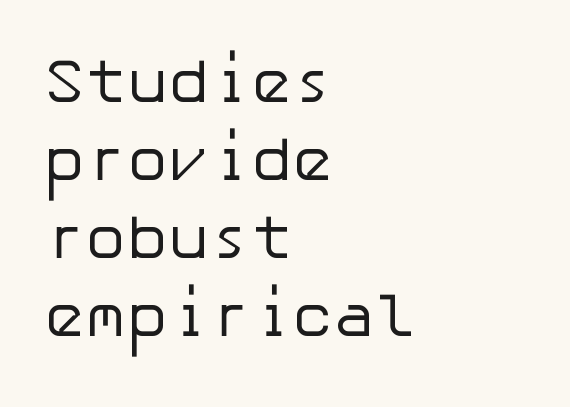
Q: Is the text bold? A: No.
Q: Is the text italic (slanted)? A: No, it is upright.
Q: Is the typeface a serif or a sans-serif typeface? A: Sans-serif.
Q: Is the text underlined? A: No.
Q: How is the paragraph aligned? A: Left-aligned.
Q: Is the spacing between letters normal or unusually wide? A: Normal.
Q: Is the spacing between lines tight, normal or loose? A: Normal.
Q: Width (condensed, normal, or wide)? A: Normal.
Q: Stroke contrast? A: Low.
Q: x-height? A: Medium.
